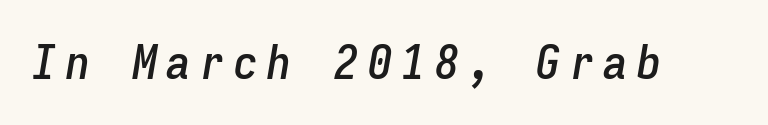
These lines are rendered in a fixed-pitch font. This sample uses an oblique cut, with every glyph tilted off the vertical. The letters are spread apart with noticeably loose tracking. Beneath every word, the page is bare.
